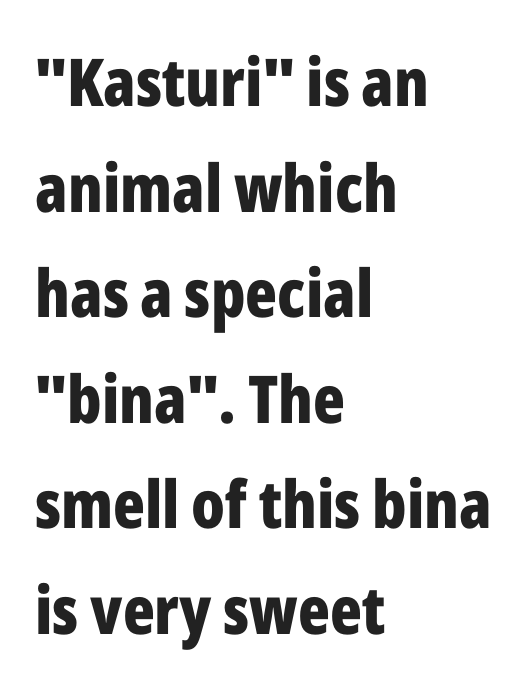
Nope, no serifs anywhere on these letters. Descender tails drop into unmarked territory. Caption: standard tracking, unaltered. The designer left line spacing at the default. Spacing verdict: proportional, widths tailored to each character. Plenty of ink on the page — the face is bold.
